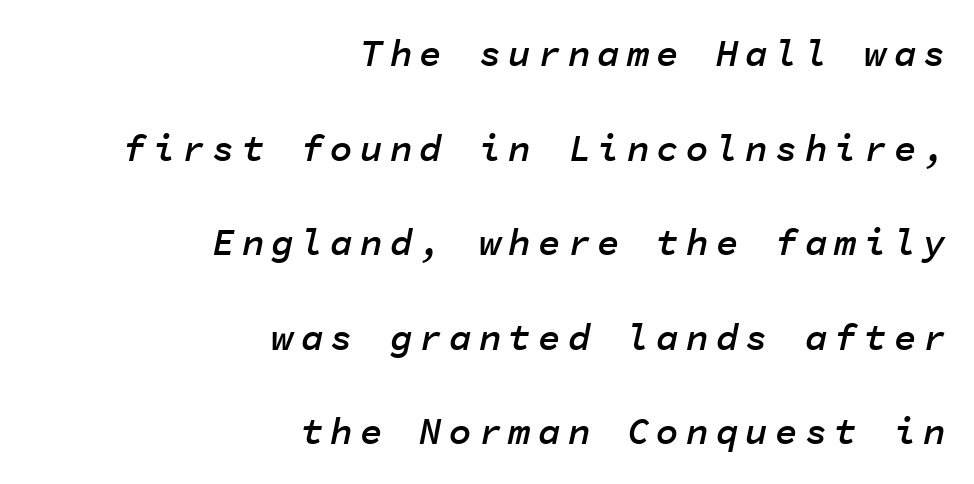
Q: Is the text bold? A: Semi-bold.
Q: Is the text italic (slanted)? A: Yes, it leans right by about 11 degrees.
Q: Is the text underlined? A: No.
Q: How is the paragraph aligned? A: Right-aligned.
Q: Is the spacing between lines tight, normal or loose? A: Loose.
Q: Width (condensed, normal, or wide)? A: Normal.
Q: Stroke contrast? A: Low.
Q: x-height? A: Medium.
Q: Monospaced? A: Yes.
